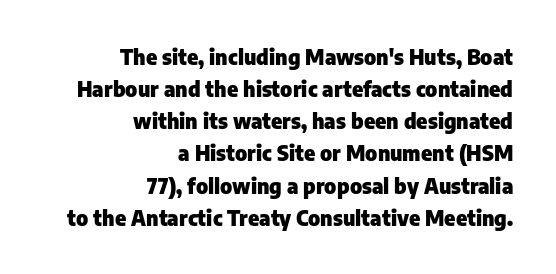
Q: Is the text bold? A: Yes.
Q: Is the text italic (slanted)? A: No, it is upright.
Q: Is the text underlined? A: No.
Q: How is the paragraph aligned? A: Right-aligned.
Q: Is the spacing between letters normal or unusually wide? A: Normal.
Q: Is the spacing between lines tight, normal or loose? A: Normal.
